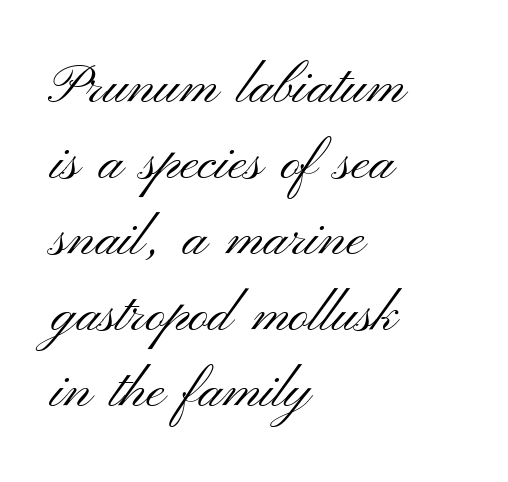
{"serif": "no", "bold": "no", "weight": "light", "width": "wide", "stroke_contrast": "medium", "x_height": "small", "monospaced": "no", "underline": "no", "align": "left", "line_spacing": "normal", "line_spacing_ratio": 1.38, "letter_spacing": "normal", "letter_spacing_em": 0.0, "glyph_px": 55}
